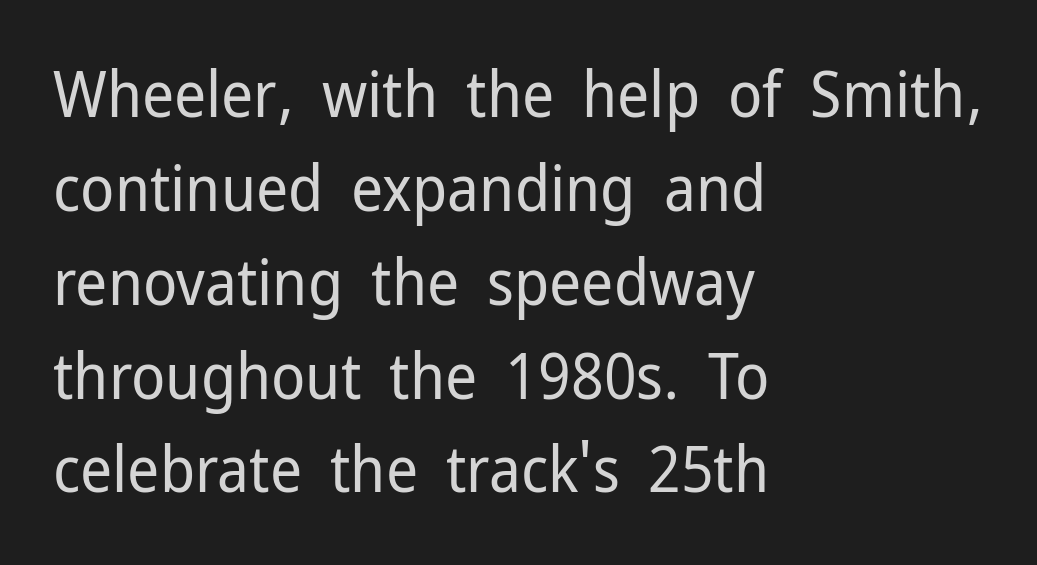
The ragged edge is on the right, which tells us the setting is flush left. A typesetter would call this proportional, since set widths differ per character. The words here are not underlined. Compared with a typical body face, this is equally light or lighter still. Regular leading. The letters carry no serifs — their stems end cleanly without finishing strokes.
